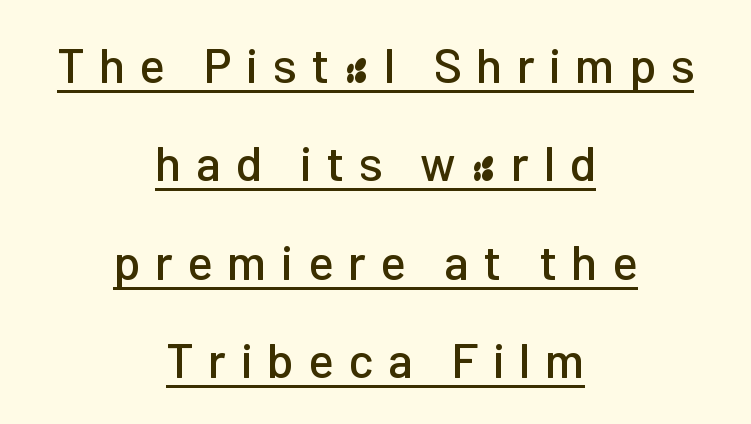
{"serif": "no", "italic": "no", "width": "normal", "stroke_contrast": "low", "x_height": "medium", "monospaced": "no", "underline": "yes", "align": "center", "line_spacing": "loose", "line_spacing_ratio": 2.05, "letter_spacing": "wide", "letter_spacing_em": 0.3, "glyph_px": 48}
